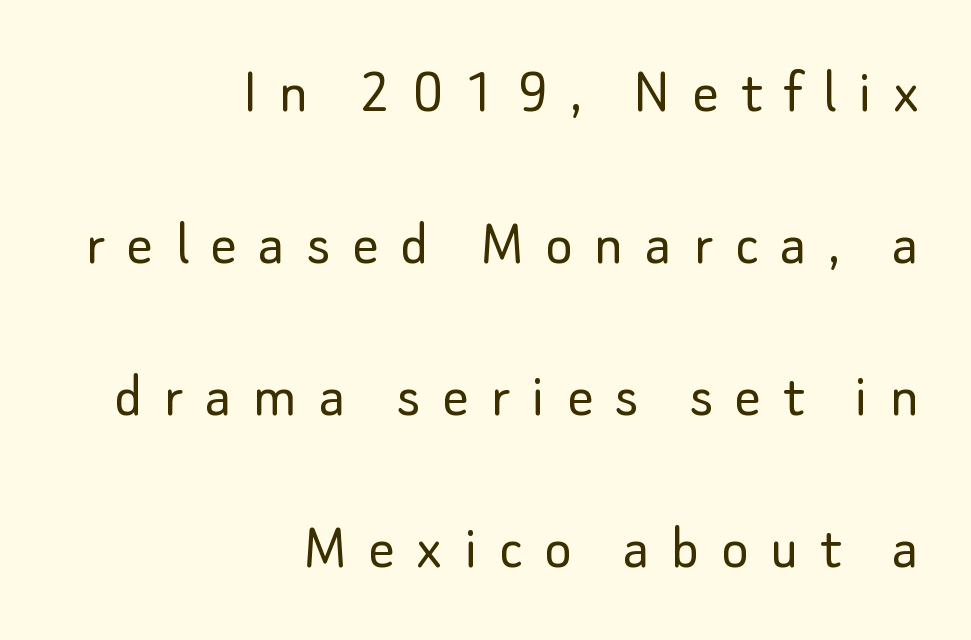
{"serif": "no", "italic": "no", "bold": "no", "weight": "light", "width": "normal", "stroke_contrast": "low", "x_height": "small", "monospaced": "no", "underline": "no", "align": "right", "line_spacing": "loose", "line_spacing_ratio": 2.34, "letter_spacing": "wide", "letter_spacing_em": 0.33, "glyph_px": 65}
